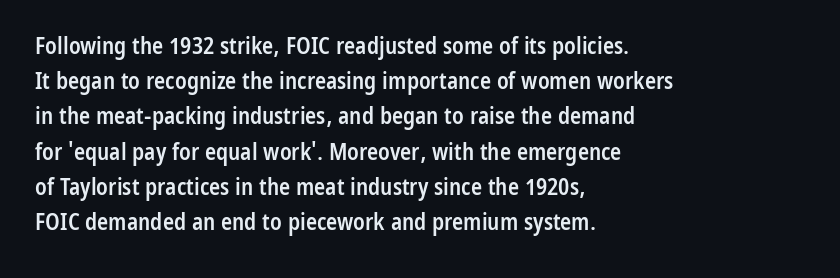
Summary of weight: moderately heavy, a semibold. You could call the tracking neutral — neither tight nor loose. Unmarked baselines from the first word to the last. Quick note: interline space is typical.
